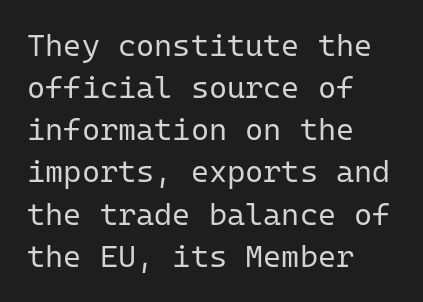
Q: Is the text bold? A: No.
Q: Is the text italic (slanted)? A: No, it is upright.
Q: Is the typeface a serif or a sans-serif typeface? A: Sans-serif.
Q: Is the text underlined? A: No.
Q: How is the paragraph aligned? A: Left-aligned.
Q: Is the spacing between letters normal or unusually wide? A: Normal.
Q: Is the spacing between lines tight, normal or loose? A: Normal.
Q: Width (condensed, normal, or wide)? A: Normal.
Q: Stroke contrast? A: Low.
Q: x-height? A: Medium.
Q: Monospaced? A: Yes.
